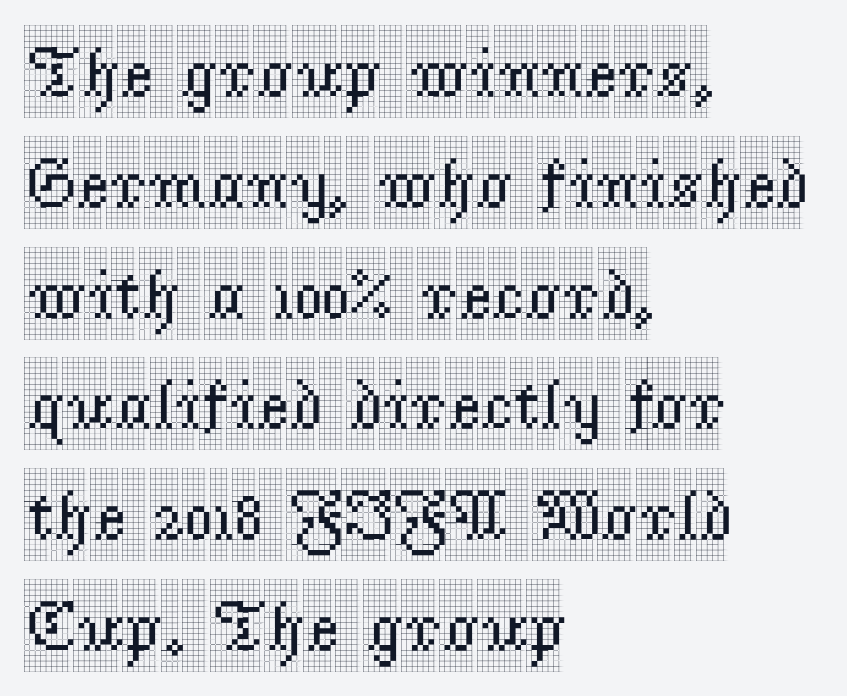
Q: Is the text italic (slanted)? A: No, it is upright.
Q: Is the typeface a serif or a sans-serif typeface? A: Serif.
Q: Is the text underlined? A: No.
Q: How is the paragraph aligned? A: Left-aligned.
Q: Is the spacing between letters normal or unusually wide? A: Normal.
Q: Is the spacing between lines tight, normal or loose? A: Normal.
Q: Width (condensed, normal, or wide)? A: Condensed.
Q: x-height? A: Large.
Q: Monospaced? A: No.
